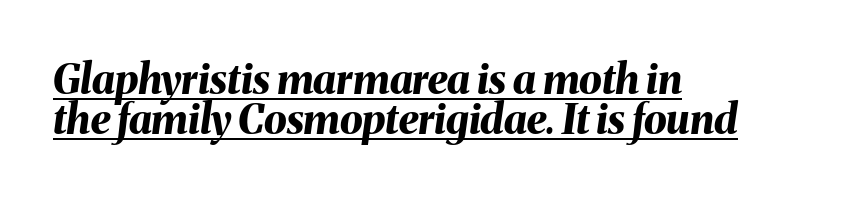
The image shows 41 px bold type, italic (leaning right); set left-aligned, tight line spacing (0.98x), normal letter spacing, underlined; medium stroke contrast and a medium x-height.
